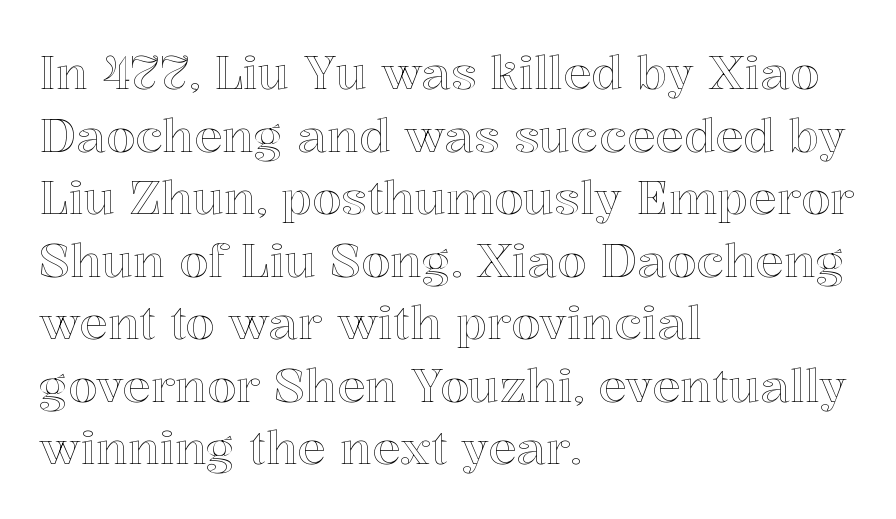
Q: Is the text italic (slanted)? A: No, it is upright.
Q: Is the text underlined? A: No.
Q: How is the paragraph aligned? A: Left-aligned.
Q: Is the spacing between letters normal or unusually wide? A: Normal.
Q: Is the spacing between lines tight, normal or loose? A: Normal.
Q: Width (condensed, normal, or wide)? A: Normal.
Q: x-height? A: Medium.
Q: Monospaced? A: No.
